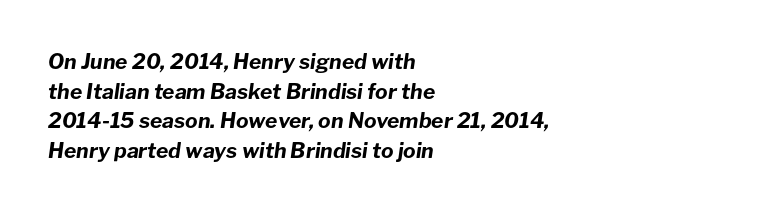
Summary of weight: heavy, a full bold. Students, observe: this is what conventionally led text looks like. Typeset ragged right — the left edge is the straight one. In terms of letterspacing, this is plain default setting. The space beneath each line is pristine and unruled. The passage shown leans; its letterforms are oblique.
